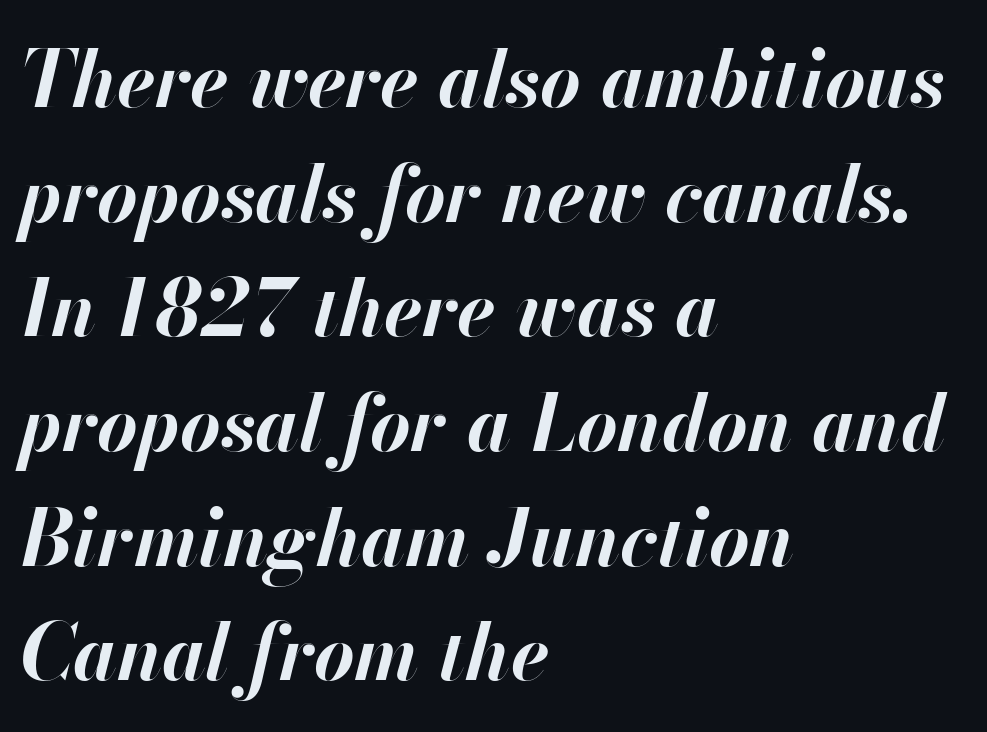
Q: Is the text bold? A: Yes.
Q: Is the text italic (slanted)? A: Yes, it leans right by about 13 degrees.
Q: Is the text underlined? A: No.
Q: How is the paragraph aligned? A: Left-aligned.
Q: Is the spacing between letters normal or unusually wide? A: Normal.
Q: Is the spacing between lines tight, normal or loose? A: Normal.
Q: Width (condensed, normal, or wide)? A: Normal.
Q: Stroke contrast? A: High.
Q: x-height? A: Small.
Q: Monospaced? A: No.
